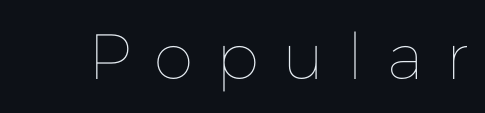
{"italic": "no", "bold": "no", "weight": "thin", "width": "normal", "stroke_contrast": "low", "x_height": "medium", "monospaced": "no", "underline": "no", "letter_spacing": "wide", "letter_spacing_em": 0.37, "glyph_px": 64}
